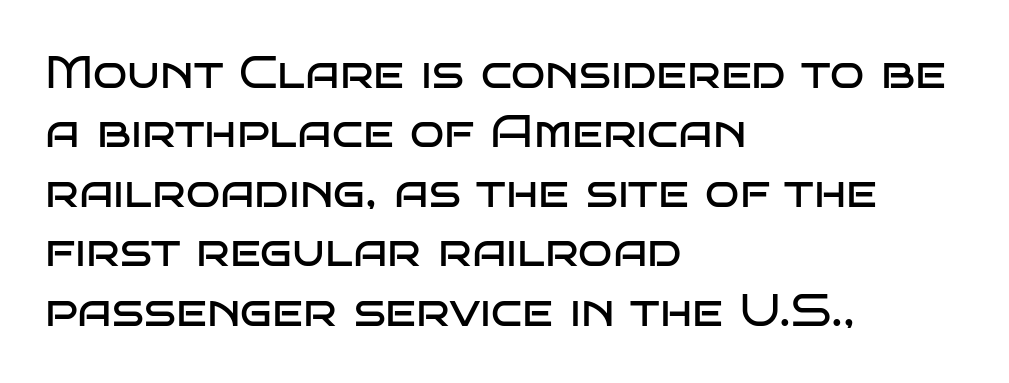
{"serif": "no", "italic": "no", "bold": "no", "weight": "regular", "width": "wide", "stroke_contrast": "low", "x_height": "large", "monospaced": "no", "underline": "no", "align": "left", "line_spacing": "normal", "line_spacing_ratio": 1.32, "letter_spacing": "normal", "letter_spacing_em": 0.0, "glyph_px": 45}
